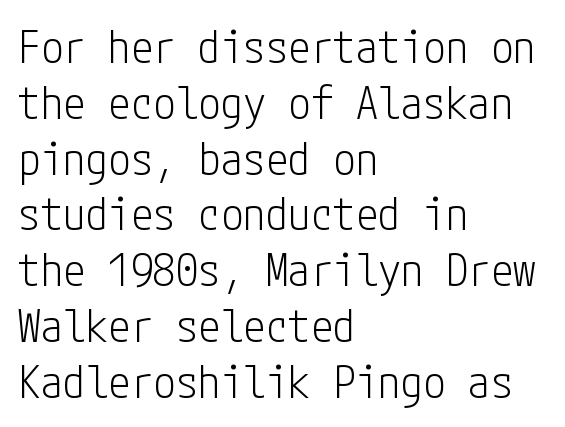
Characters follow at the spacing the type designer built in. The face looks like a standard text weight, possibly lighter. Tall strokes in this sample are plumb rather than angled. A typesetter would label this face a sans.
